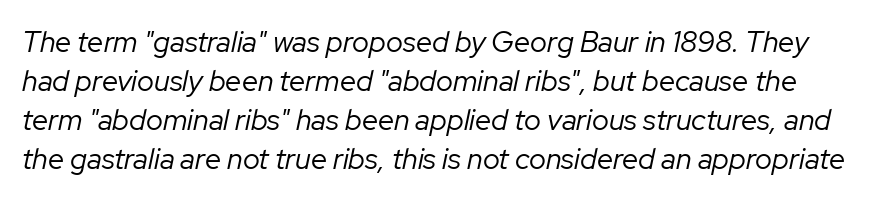
Q: Is the text bold? A: No.
Q: Is the text italic (slanted)? A: Yes, it leans right by about 12 degrees.
Q: Is the text underlined? A: No.
Q: Is the spacing between letters normal or unusually wide? A: Normal.
Q: Is the spacing between lines tight, normal or loose? A: Normal.
Q: Width (condensed, normal, or wide)? A: Normal.
Q: Stroke contrast? A: Low.
Q: x-height? A: Medium.
Q: Monospaced? A: No.
